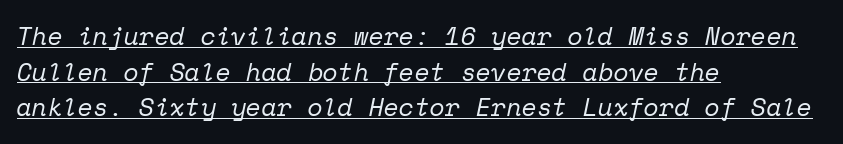
{"italic": "yes", "lean": "right", "slant_degrees": 12, "bold": "no", "underline": "yes", "align": "left", "line_spacing": "normal", "line_spacing_ratio": 1.43, "letter_spacing": "normal", "letter_spacing_em": 0.0, "glyph_px": 25}
